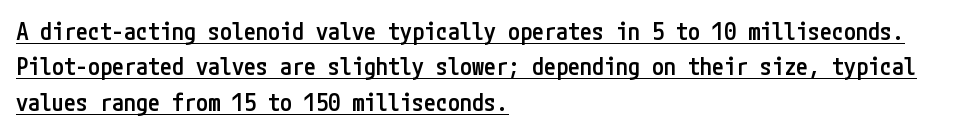
Glyph-to-glyph distance matches everyday printed text. Style check: upright. Regarding leading, the lines here are spaced in the standard way. What decoration does the sample have? An underline. Alignment: flush left. These lines carry some extra weight — a demibold, not a full bold.
